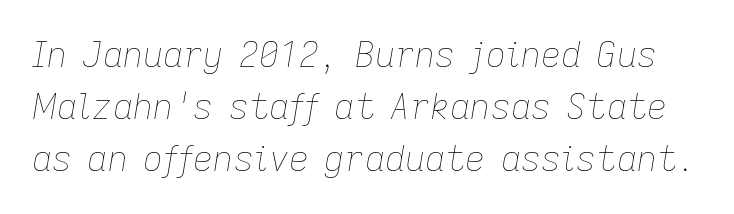
The image shows 35 px thin type, italic (leaning right); set normal line spacing (1.49x), normal letter spacing, not underlined; low stroke contrast and a medium x-height.
